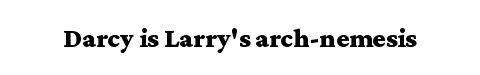
What stands out about the letter spacing? Nothing — it is the standard amount. No italicization has been applied; the sample stays upright. The gap between lines stays unmarked. Thick stems and heavy bowls — unmistakably bold.
